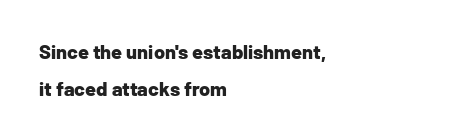
Q: Is the text bold? A: Yes.
Q: Is the text italic (slanted)? A: No, it is upright.
Q: Is the text underlined? A: No.
Q: How is the paragraph aligned? A: Left-aligned.
Q: Is the spacing between letters normal or unusually wide? A: Normal.
